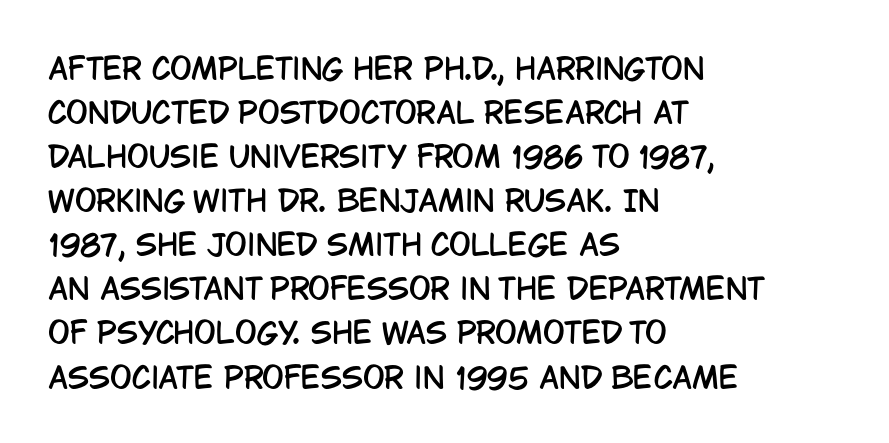
{"serif": "no", "italic": "no", "width": "condensed", "stroke_contrast": "low", "x_height": "large", "monospaced": "no", "underline": "no", "align": "left", "line_spacing": "normal", "line_spacing_ratio": 1.52, "letter_spacing": "normal", "letter_spacing_em": 0.0, "glyph_px": 29}
